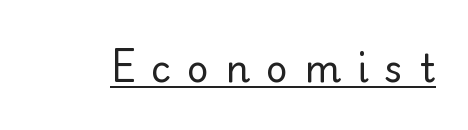
The image shows 38 px regular-weight sans-serif type, upright; set unusually wide letter spacing (+0.42 em), underlined; low stroke contrast and a small x-height.
